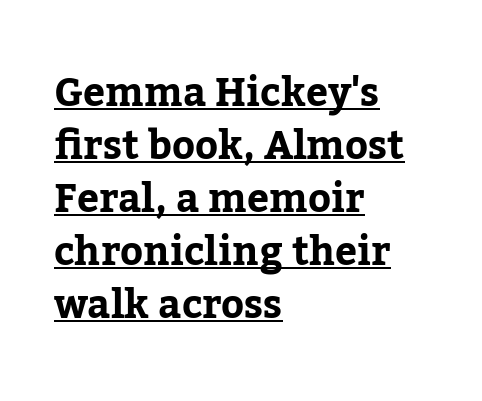
The image shows 39 px bold serif type, upright; set left-aligned, normal line spacing (1.36x), normal letter spacing, underlined; low stroke contrast and a medium x-height.
